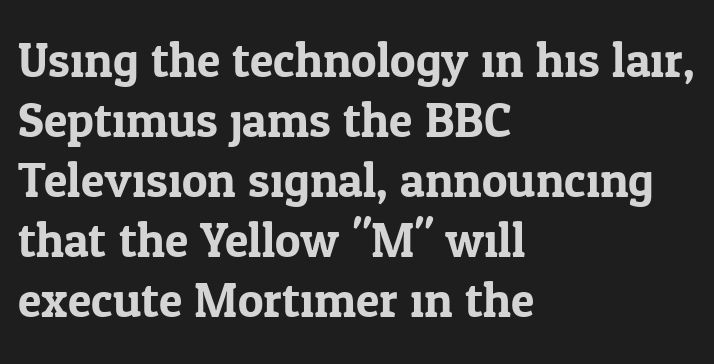
{"serif": "yes", "italic": "no", "width": "normal", "stroke_contrast": "low", "x_height": "medium", "monospaced": "no", "underline": "no", "align": "left", "line_spacing": "normal", "line_spacing_ratio": 1.25, "letter_spacing": "normal", "letter_spacing_em": 0.0, "glyph_px": 48}
